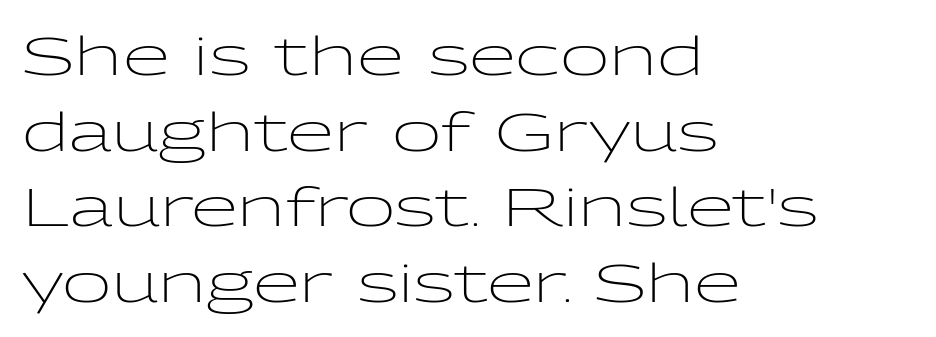
{"serif": "no", "italic": "no", "bold": "no", "weight": "light", "width": "wide", "stroke_contrast": "low", "x_height": "medium", "monospaced": "no", "underline": "no", "align": "left", "line_spacing": "normal", "line_spacing_ratio": 1.4, "letter_spacing": "normal", "letter_spacing_em": 0.0, "glyph_px": 54}
